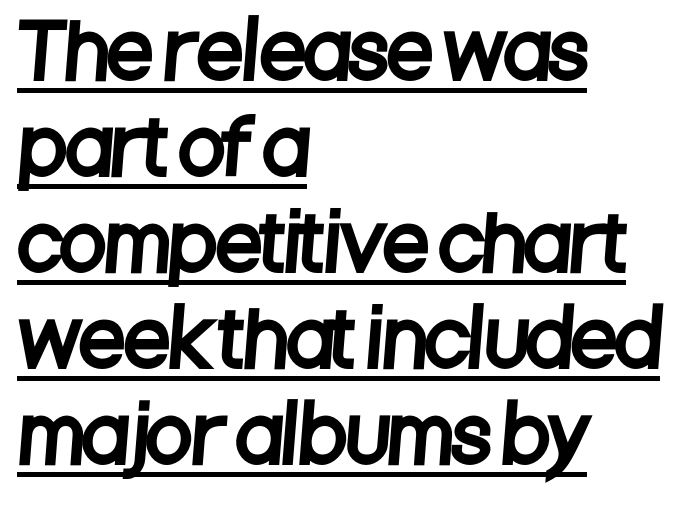
The rendering uses natural spacing where letterforms have individual widths. Students, note that the glyphs here touch the page at normal intervals. A classic flush-left, rag-right setting is used for this passage. Students, observe: this is what conventionally led text looks like. Unlike a traditional serif, this face leaves its strokes unadorned.
